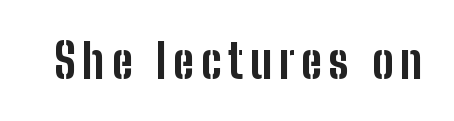
The image shows 48 px bold, condensed sans-serif type, upright; set not underlined; low stroke contrast and a medium x-height.
